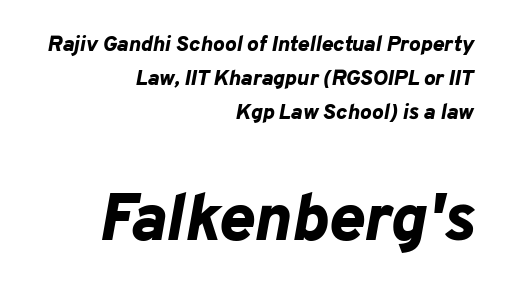
The image shows 67 px bold type, italic (leaning right); set right-aligned, normal line spacing (1.54x), normal letter spacing, not underlined; the second (bottom) block is 3.05x larger; low stroke contrast and a medium x-height.
